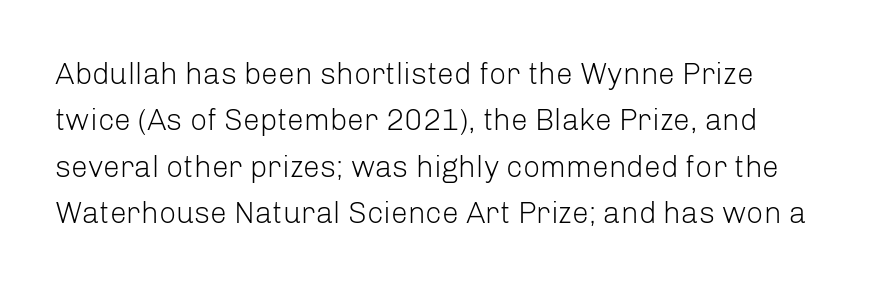
{"serif": "no", "italic": "no", "bold": "no", "weight": "light", "width": "normal", "stroke_contrast": "low", "x_height": "medium", "monospaced": "no", "underline": "no", "align": "left", "line_spacing": "normal", "line_spacing_ratio": 1.55, "letter_spacing": "normal", "letter_spacing_em": 0.0, "glyph_px": 30}
